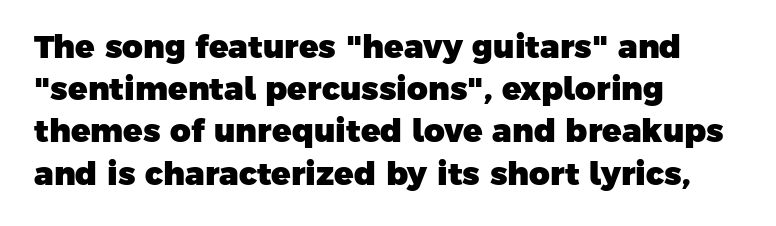
Interline gaps are of average width in this sample. The face used here is proportionally spaced, like ordinary book or web type. Horizontal alignment here is leftward, the default for most running prose. This sample uses a sans-serif face. Notice how thick the strokes are: this is what a full bold looks like. The passage shown is not underscored anywhere.
